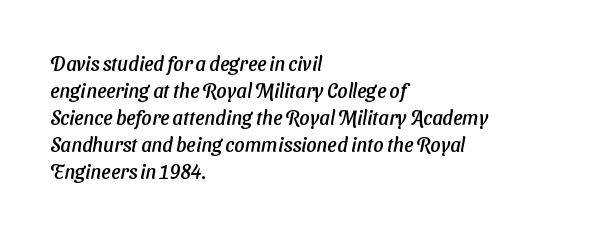
Letters rest on an invisible, unmarked baseline. All the whitespace from short lines collects on the right. Standard letterfit; no display-style spreading of the glyphs. Is there much room between lines? A standard amount, neither cramped nor airy.
